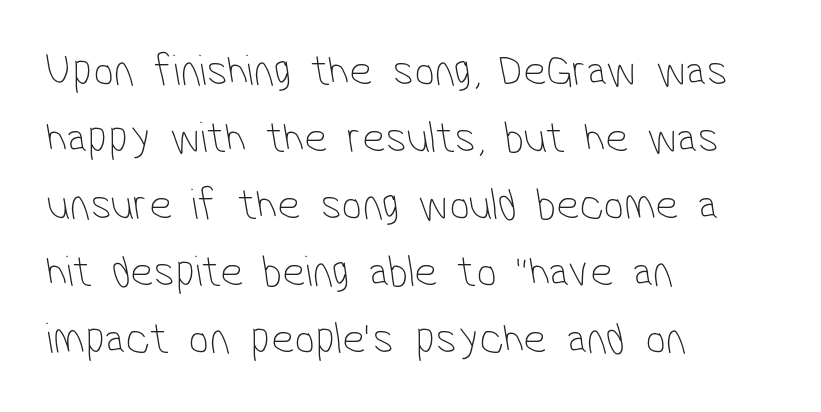
Q: Is the text bold? A: No.
Q: Is the typeface a serif or a sans-serif typeface? A: Sans-serif.
Q: Is the text underlined? A: No.
Q: How is the paragraph aligned? A: Left-aligned.
Q: Is the spacing between letters normal or unusually wide? A: Normal.
Q: Is the spacing between lines tight, normal or loose? A: Normal.
Q: Width (condensed, normal, or wide)? A: Condensed.
Q: Stroke contrast? A: Low.
Q: x-height? A: Medium.
Q: Monospaced? A: No.
